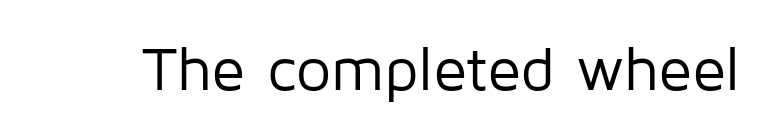
{"serif": "no", "italic": "no", "bold": "no", "weight": "regular", "width": "normal", "stroke_contrast": "low", "x_height": "medium", "monospaced": "no", "underline": "no", "letter_spacing": "normal", "letter_spacing_em": 0.0, "glyph_px": 62}
